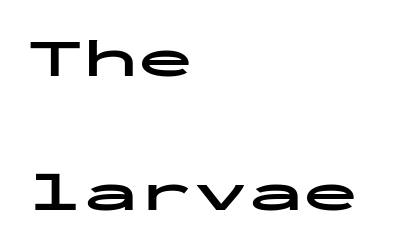
Typeset ragged right — the left edge is the straight one. The type sits square on the baseline with zero lean. Is the type bold? Yes — the strokes are clearly thick and heavy. Spacing between characters is what you'd get straight out of the box.
